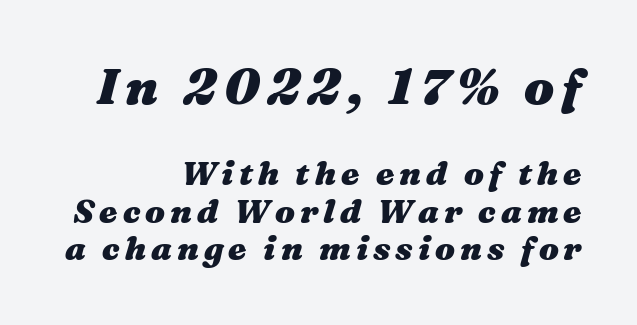
{"italic": "yes", "lean": "right", "slant_degrees": 16, "bold": "yes", "weight": "heavy", "width": "wide", "stroke_contrast": "medium", "x_height": "medium", "monospaced": "no", "underline": "no", "align": "right", "line_spacing": "tight", "line_spacing_ratio": 1.14, "larger_block": "first", "size_ratio": 1.52, "glyph_px": 50}
